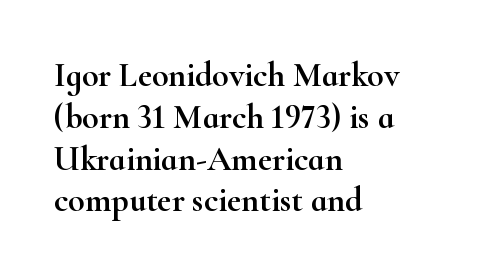
The image shows 34 px wide serif type, upright; set left-aligned, line spacing 1.23x, normal letter spacing, not underlined; high stroke contrast and a small x-height.
